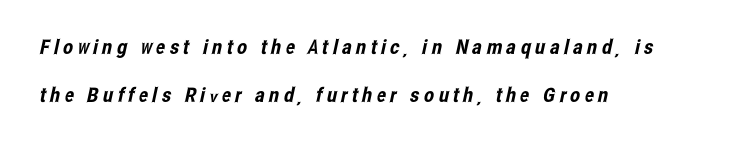
Q: Is the text underlined? A: No.
Q: How is the paragraph aligned? A: Left-aligned.
Q: Is the spacing between letters normal or unusually wide? A: Unusually wide.
Q: Is the spacing between lines tight, normal or loose? A: Loose.
